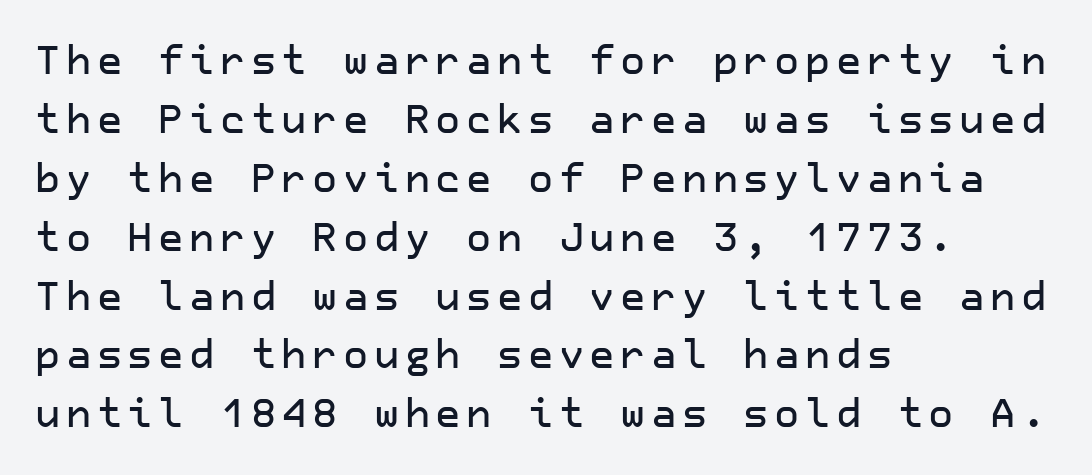
Layout note: lines flush left. No feet cap the strokes, marking this as sans-serif type. A clean baseline with only descenders dipping below it. The lines sit at an ordinary, default distance from one another. Designer's note — italics off, roman on.
